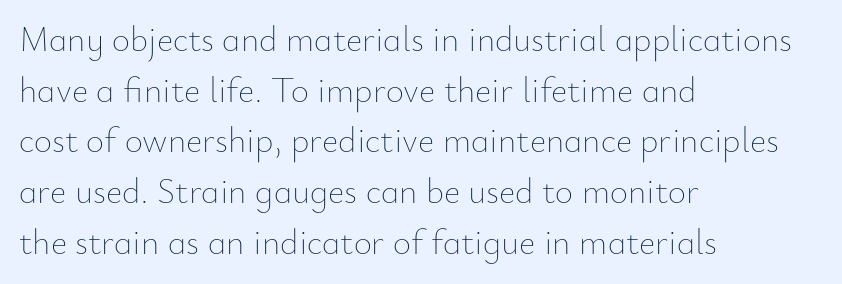
Varying glyph widths throughout — classic text-font behaviour. Does the copy run flush right? No — it runs flush left. The specimen reads as upright at a glance. Stroke mass is kept to a normal reading level or below. Has an underline been added? It has not. These lines keep a tight, regular rhythm from letter to letter.
